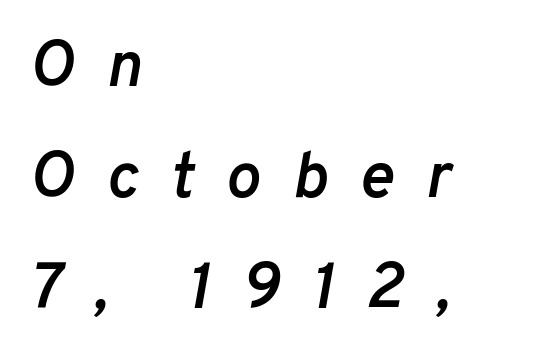
The image shows 65 px semibold type, italic (leaning right); set left-aligned, line spacing 1.71x, unusually wide letter spacing (+0.49 em), not underlined; low stroke contrast and a medium x-height.
